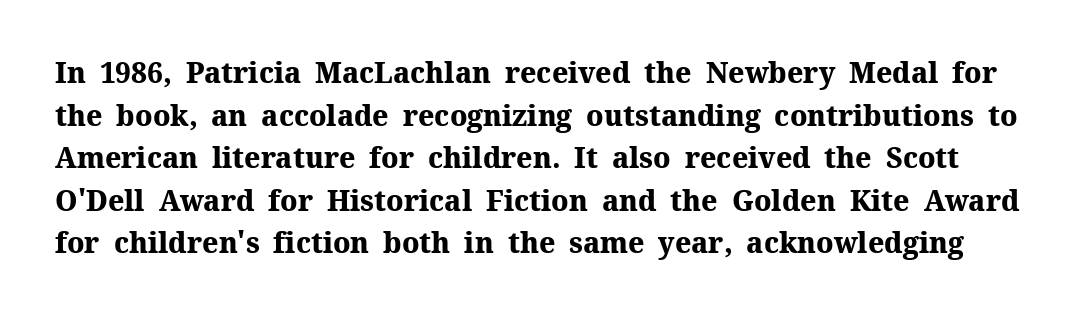
{"serif": "yes", "italic": "no", "bold": "yes", "weight": "heavy", "width": "normal", "stroke_contrast": "medium", "x_height": "medium", "monospaced": "no", "underline": "no", "line_spacing": "normal", "line_spacing_ratio": 1.52, "letter_spacing": "normal", "letter_spacing_em": 0.0, "glyph_px": 28}
